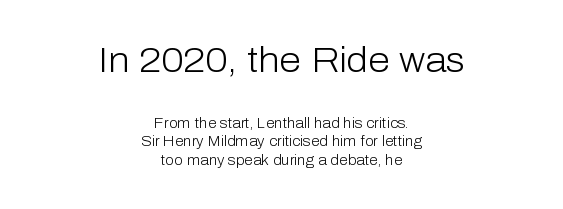
A roman cut, with each character standing at attention. Rule under the text: the space is simply empty. The rendering shrinks the type as you move from the upper chunk to the lower. No extra tracking has been applied to these lines.
